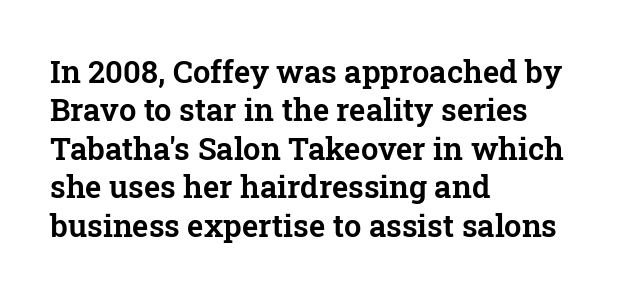
The characters display serif detailing at their extremities. If you drew a line through each stem, it would be perfectly vertical. The letters advance in unequal steps, a hallmark of proportional type. Typeset ragged right — the left edge is the straight one. No word sits above an underline.
